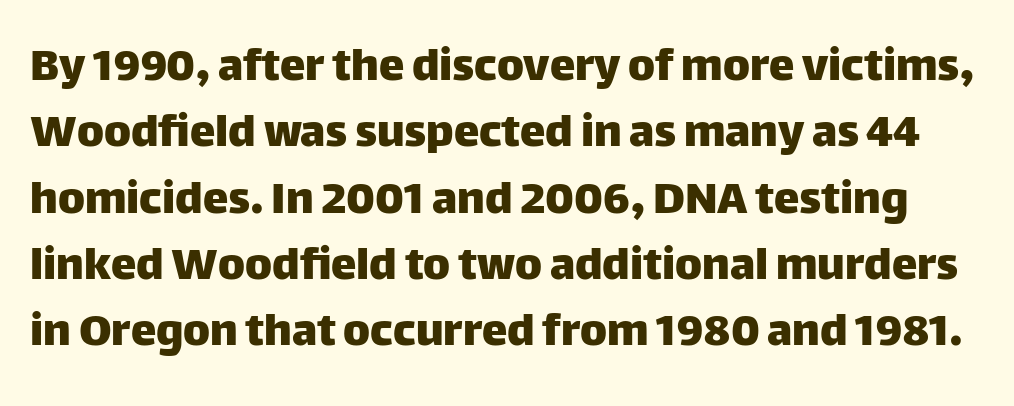
The image shows 51 px sans-serif type, upright; set normal line spacing (1.3x), normal letter spacing, not underlined; low stroke contrast and a large x-height.
